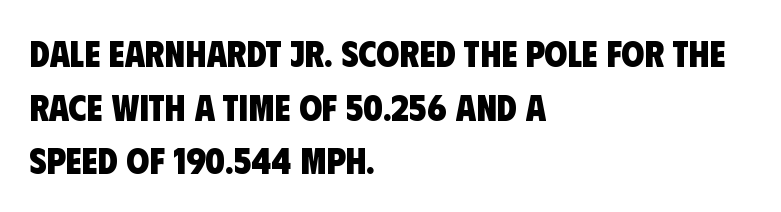
The image shows 37 px heavy, condensed sans-serif type; set left-aligned, normal line spacing (1.45x), normal letter spacing, not underlined; low stroke contrast and a large x-height.
